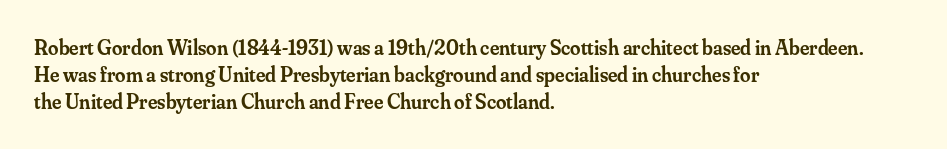
The image shows 21 px text type, upright; set left-aligned, normal line spacing (1.28x), normal letter spacing, not underlined.
